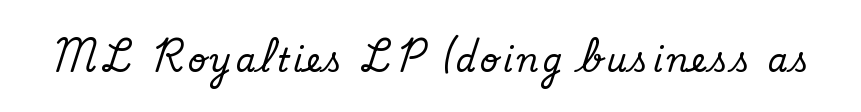
{"serif": "no", "bold": "no", "weight": "regular", "width": "normal", "stroke_contrast": "low", "x_height": "small", "monospaced": "no", "underline": "no", "glyph_px": 32}
